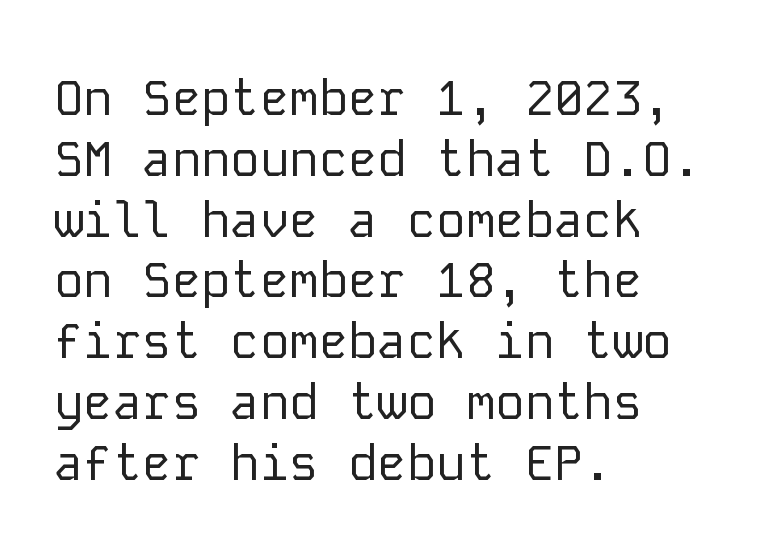
{"serif": "no", "italic": "no", "bold": "no", "weight": "regular", "width": "normal", "stroke_contrast": "low", "x_height": "medium", "monospaced": "yes", "underline": "no", "align": "left", "line_spacing_ratio": 1.24, "letter_spacing": "normal", "letter_spacing_em": 0.0, "glyph_px": 49}
